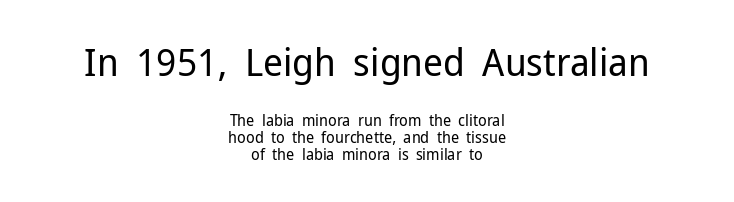
Q: Is the text bold? A: No.
Q: Is the text italic (slanted)? A: No, it is upright.
Q: Is the typeface a serif or a sans-serif typeface? A: Sans-serif.
Q: Is the text underlined? A: No.
Q: How is the paragraph aligned? A: Centered.
Q: Is the spacing between letters normal or unusually wide? A: Normal.
Q: Is the spacing between lines tight, normal or loose? A: Tight.
Q: Which block of text is set in a larger size, the first (top) or the second (bottom)? A: The first (top) one.
Q: Width (condensed, normal, or wide)? A: Normal.
Q: Stroke contrast? A: Low.
Q: x-height? A: Medium.
Q: Monospaced? A: No.
